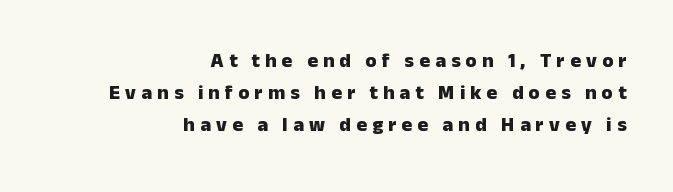
Q: Is the text bold? A: Yes.
Q: Is the text italic (slanted)? A: No, it is upright.
Q: Is the text underlined? A: No.
Q: How is the paragraph aligned? A: Right-aligned.
Q: Is the spacing between letters normal or unusually wide? A: Unusually wide.
Q: Is the spacing between lines tight, normal or loose? A: Normal.
